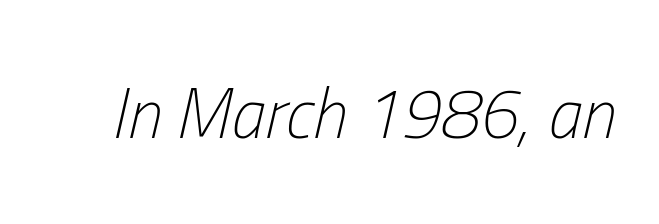
This sample has the flowing, uneven cadence of proportional lettering. Default kerning and tracking; the words read as compact shapes. Observe the lean: these are italic letterforms. Check under the words: just untouched page. The strokes are not fattened; the text isn't bold.
